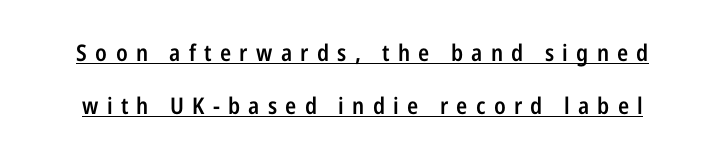
{"italic": "no", "bold": "semi", "underline": "yes", "line_spacing": "loose", "line_spacing_ratio": 2.3, "letter_spacing": "wide", "letter_spacing_em": 0.36, "glyph_px": 23}
